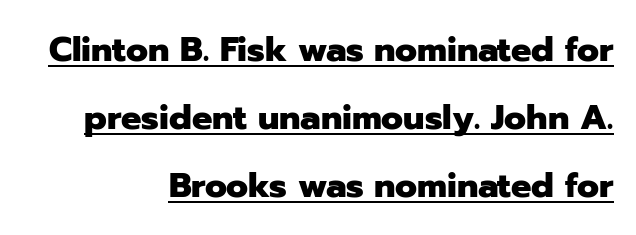
Q: Is the text bold? A: Yes.
Q: Is the text italic (slanted)? A: No, it is upright.
Q: Is the typeface a serif or a sans-serif typeface? A: Sans-serif.
Q: Is the text underlined? A: Yes.
Q: How is the paragraph aligned? A: Right-aligned.
Q: Is the spacing between letters normal or unusually wide? A: Normal.
Q: Is the spacing between lines tight, normal or loose? A: Loose.
Q: Width (condensed, normal, or wide)? A: Normal.
Q: Stroke contrast? A: Low.
Q: x-height? A: Medium.
Q: Monospaced? A: No.
